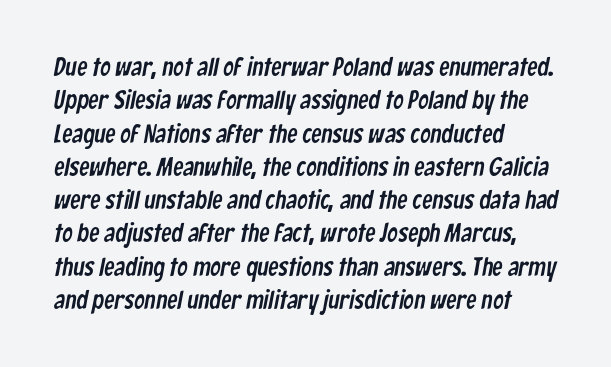
The designer left line spacing at the default. Horizontal alignment here is leftward, the default for most running prose. The strip under each line holds only bare page. In terms of letterspacing, this is plain default setting.
